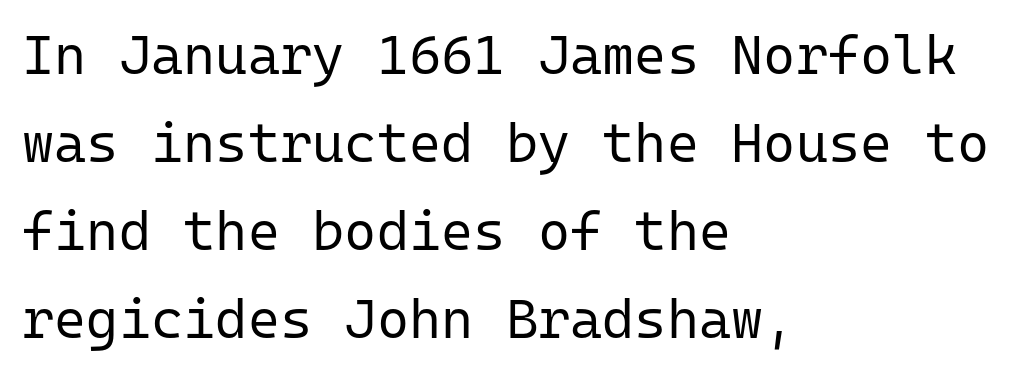
Layout note: lines flush left. Each letter, wide or thin by design, is forced into the same width here. The space between consecutive lines is moderate. Italic? Not at all — the glyphs are vertical.
